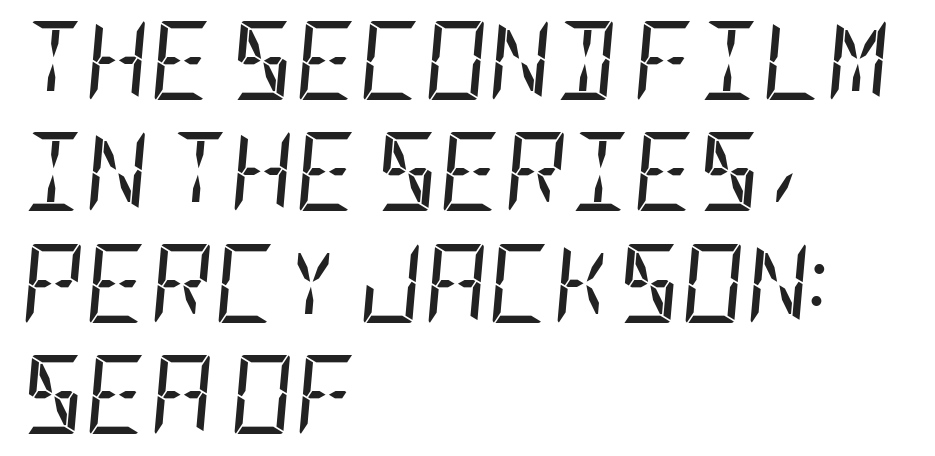
Check the space under the baseline: it is left empty. The cut favours lightness, reaching ordinary text weight at its darkest. Slant detected: the letters are inclined. The passage shown has conventional tracking throughout.
